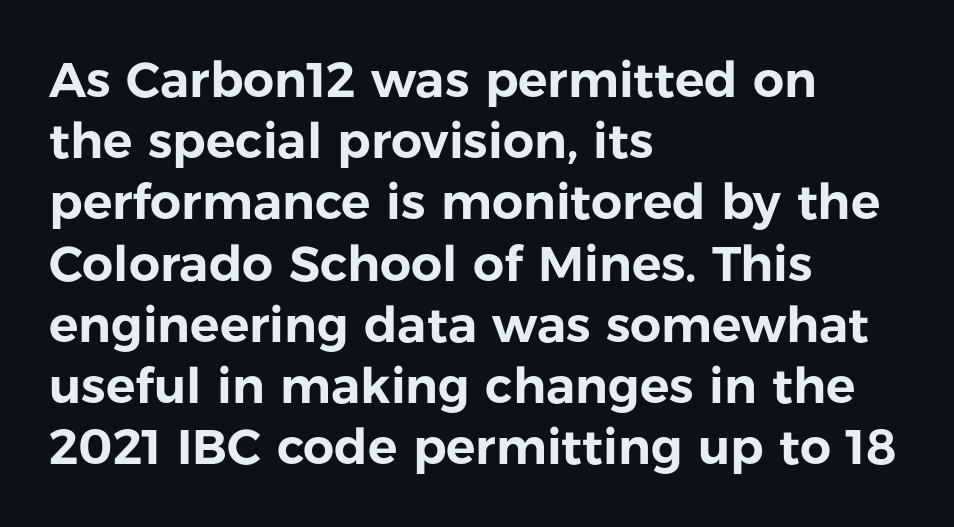
The image shows 49 px sans-serif type, upright; set left-aligned, normal line spacing (1.25x), normal letter spacing, not underlined; low stroke contrast and a medium x-height.
